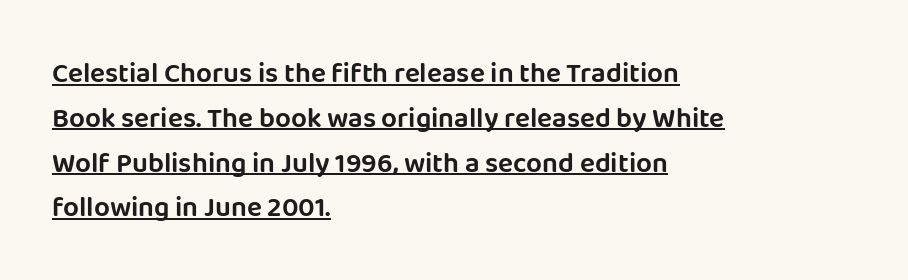
Q: Is the text italic (slanted)? A: No, it is upright.
Q: Is the typeface a serif or a sans-serif typeface? A: Sans-serif.
Q: Is the text underlined? A: Yes.
Q: How is the paragraph aligned? A: Left-aligned.
Q: Is the spacing between letters normal or unusually wide? A: Normal.
Q: Is the spacing between lines tight, normal or loose? A: Normal.
Q: Width (condensed, normal, or wide)? A: Normal.
Q: Stroke contrast? A: Low.
Q: x-height? A: Large.
Q: Monospaced? A: No.
